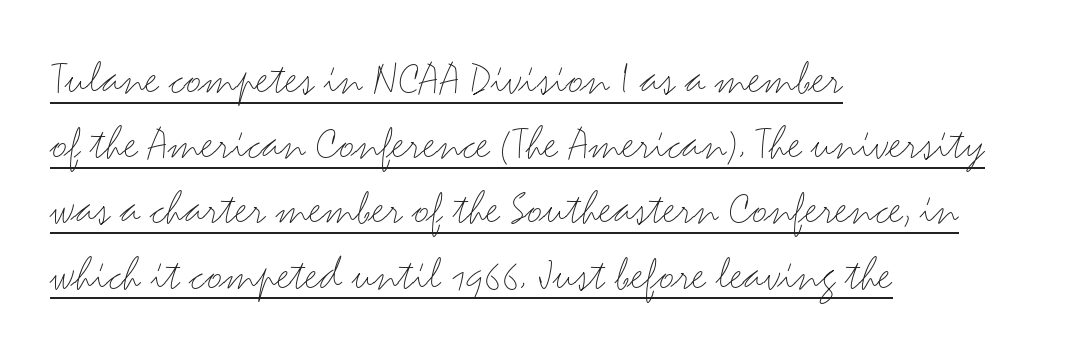
Q: Is the text bold? A: No.
Q: Is the text italic (slanted)? A: Yes.
Q: Is the typeface a serif or a sans-serif typeface? A: Sans-serif.
Q: Is the text underlined? A: Yes.
Q: How is the paragraph aligned? A: Left-aligned.
Q: Is the spacing between letters normal or unusually wide? A: Normal.
Q: Is the spacing between lines tight, normal or loose? A: Normal.
Q: Width (condensed, normal, or wide)? A: Wide.
Q: Stroke contrast? A: Medium.
Q: x-height? A: Small.
Q: Monospaced? A: No.
